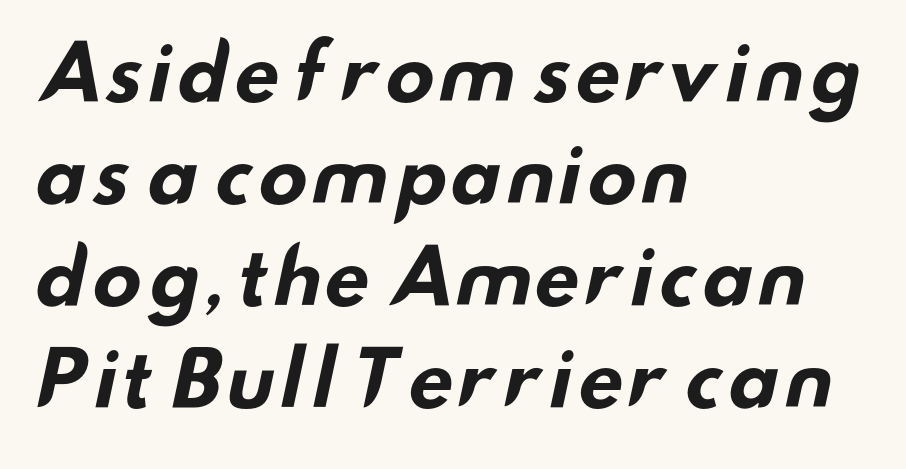
Q: Is the text bold? A: Yes.
Q: Is the typeface a serif or a sans-serif typeface? A: Sans-serif.
Q: Is the text underlined? A: No.
Q: How is the paragraph aligned? A: Left-aligned.
Q: Is the spacing between letters normal or unusually wide? A: Normal.
Q: Is the spacing between lines tight, normal or loose? A: Normal.
Q: Width (condensed, normal, or wide)? A: Wide.
Q: Stroke contrast? A: Low.
Q: x-height? A: Small.
Q: Monospaced? A: No.
